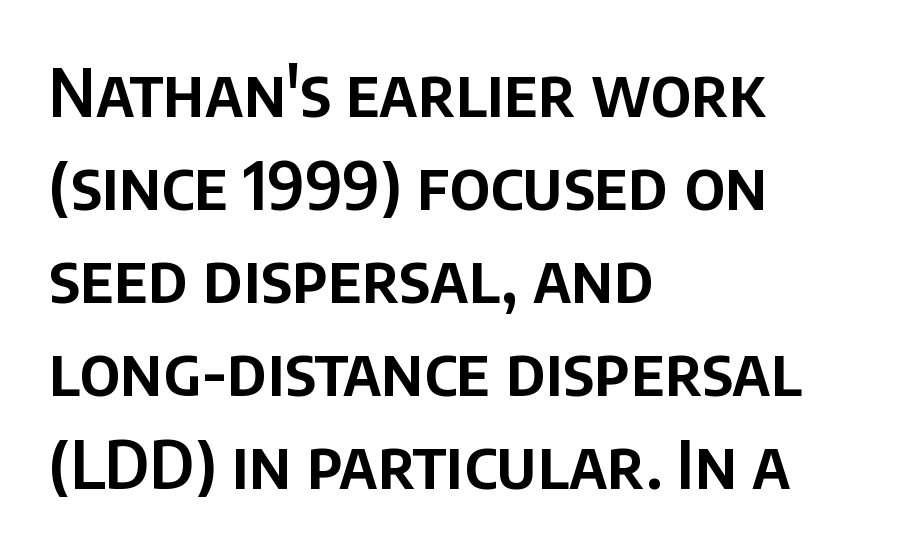
The image shows 66 px sans-serif type, upright; set left-aligned, normal line spacing (1.41x), normal letter spacing, not underlined; low stroke contrast and a large x-height.
